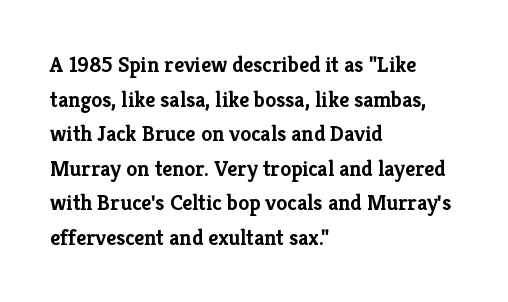
This sample uses an upright cut, with every glyph sitting square on the baseline. Whoever set this chose a conventional vertical rhythm. Students, note that the glyphs here touch the page at normal intervals. Strokes here are thick enough to call this a true bold.
